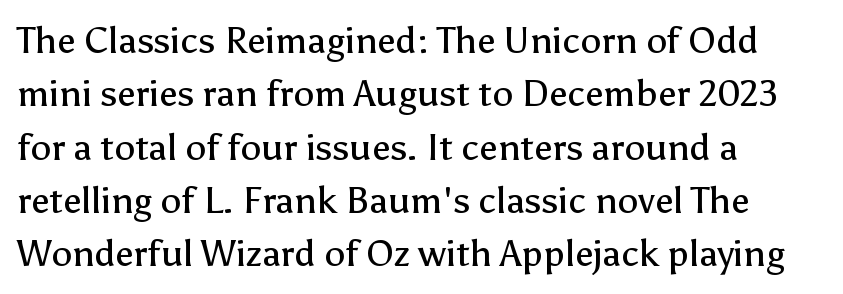
The image shows 37 px regular-weight sans-serif type, upright; set left-aligned, normal line spacing (1.44x), normal letter spacing, not underlined; low stroke contrast and a medium x-height.
